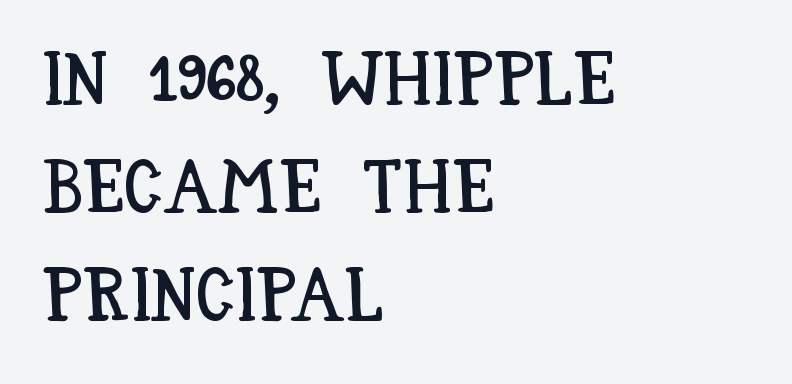
Q: Is the text italic (slanted)? A: No, it is upright.
Q: Is the text underlined? A: No.
Q: How is the paragraph aligned? A: Left-aligned.
Q: Is the spacing between letters normal or unusually wide? A: Normal.
Q: Is the spacing between lines tight, normal or loose? A: Normal.
Q: Width (condensed, normal, or wide)? A: Condensed.
Q: Stroke contrast? A: Low.
Q: x-height? A: Large.
Q: Monospaced? A: No.
